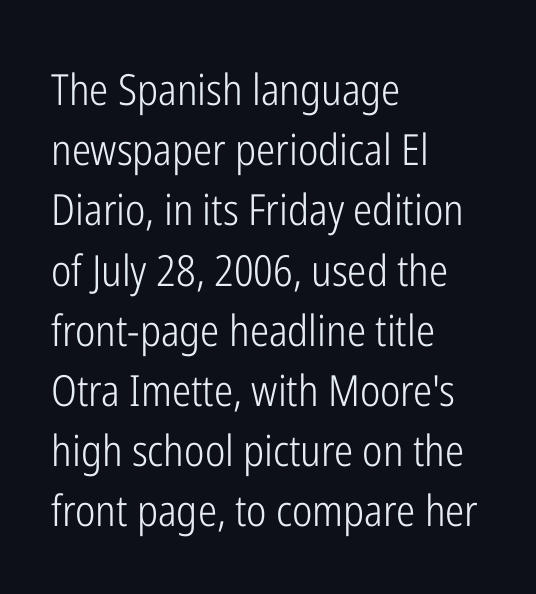
{"serif": "no", "italic": "no", "bold": "no", "weight": "light", "width": "condensed", "stroke_contrast": "low", "x_height": "medium", "monospaced": "no", "underline": "no", "align": "left", "line_spacing": "normal", "line_spacing_ratio": 1.4, "letter_spacing": "normal", "letter_spacing_em": 0.0, "glyph_px": 43}
